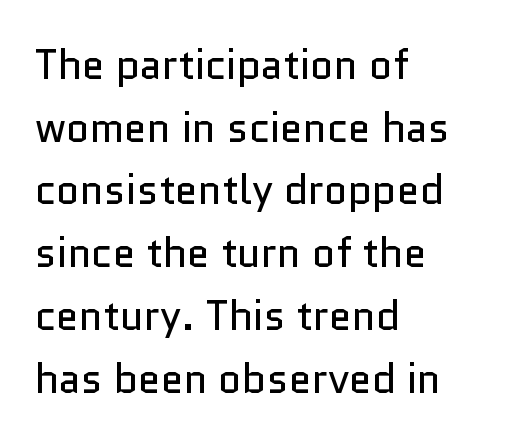
Q: Is the text bold? A: No.
Q: Is the text italic (slanted)? A: No, it is upright.
Q: Is the typeface a serif or a sans-serif typeface? A: Sans-serif.
Q: Is the text underlined? A: No.
Q: How is the paragraph aligned? A: Left-aligned.
Q: Is the spacing between letters normal or unusually wide? A: Normal.
Q: Is the spacing between lines tight, normal or loose? A: Normal.
Q: Width (condensed, normal, or wide)? A: Normal.
Q: Stroke contrast? A: Low.
Q: x-height? A: Medium.
Q: Monospaced? A: No.
